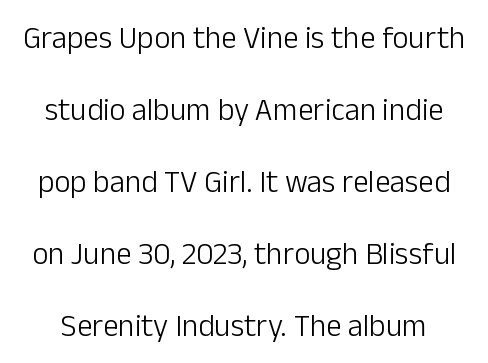
The image shows 31 px light sans-serif type, upright; set loose line spacing (2.32x), normal letter spacing, not underlined; low stroke contrast and a medium x-height.
